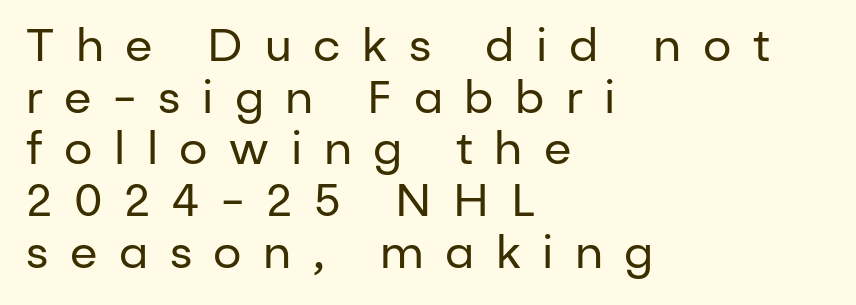
The image shows 45 px regular-weight sans-serif type, upright; set left-aligned, tight line spacing (1.15x), unusually wide letter spacing (+0.48 em), not underlined; low stroke contrast and a medium x-height.
